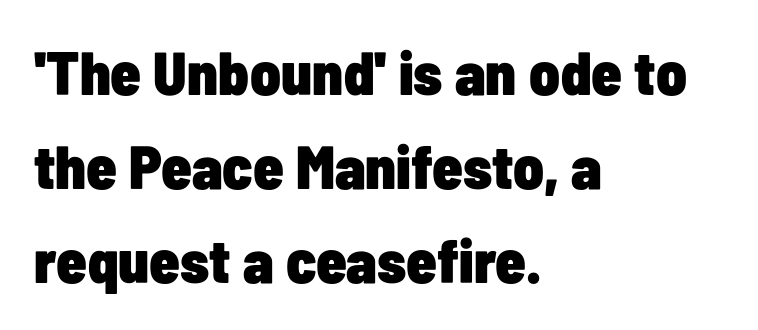
{"serif": "no", "italic": "no", "bold": "yes", "weight": "heavy", "width": "condensed", "stroke_contrast": "low", "x_height": "medium", "monospaced": "no", "underline": "no", "align": "left", "line_spacing": "normal", "line_spacing_ratio": 1.54, "letter_spacing": "normal", "letter_spacing_em": 0.0, "glyph_px": 61}
